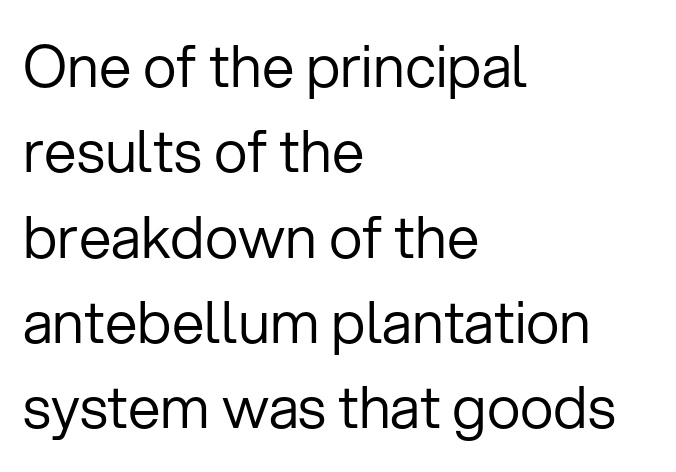
{"serif": "no", "italic": "no", "bold": "no", "weight": "regular", "width": "normal", "stroke_contrast": "low", "x_height": "medium", "monospaced": "no", "underline": "no", "align": "left", "line_spacing": "normal", "line_spacing_ratio": 1.47, "letter_spacing": "normal", "letter_spacing_em": 0.0, "glyph_px": 58}
